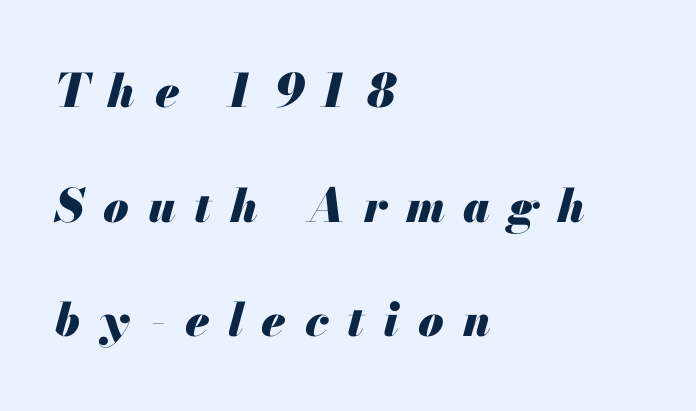
The image shows 46 px heavy type, italic (leaning right); set left-aligned, loose line spacing (2.49x), unusually wide letter spacing (+0.41 em), not underlined; medium stroke contrast and a small x-height.
